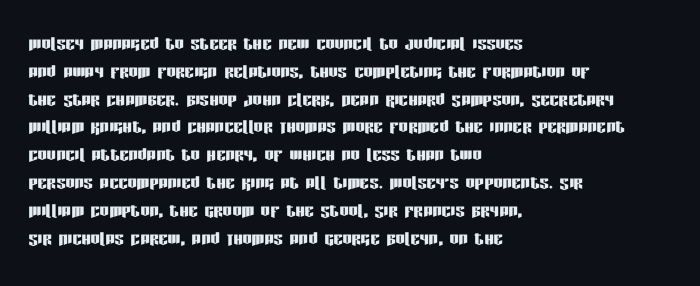
Here the glyphs are tracked normally, forming tight word shapes. The specimen omits any rule beneath the text block's lines. Vertical strokes here are truly vertical. The lines in this sample share a left origin and differ only in where they stop.
